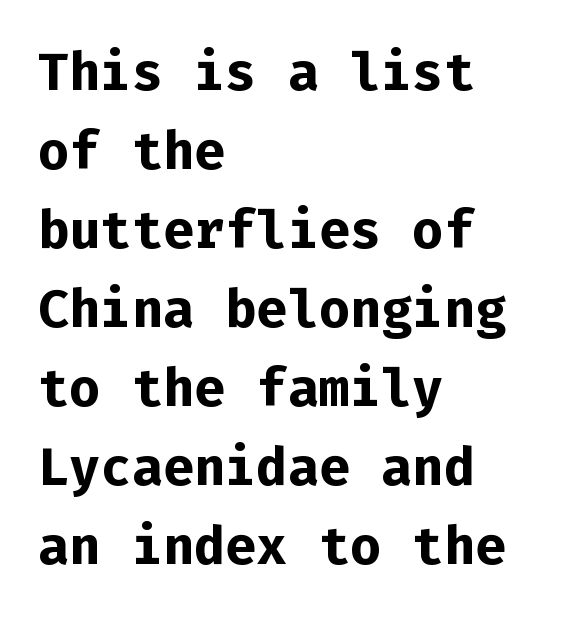
{"serif": "no", "italic": "no", "bold": "yes", "weight": "bold", "width": "normal", "stroke_contrast": "low", "x_height": "medium", "monospaced": "yes", "underline": "no", "align": "left", "line_spacing": "normal", "line_spacing_ratio": 1.52, "letter_spacing": "normal", "letter_spacing_em": 0.0, "glyph_px": 52}
